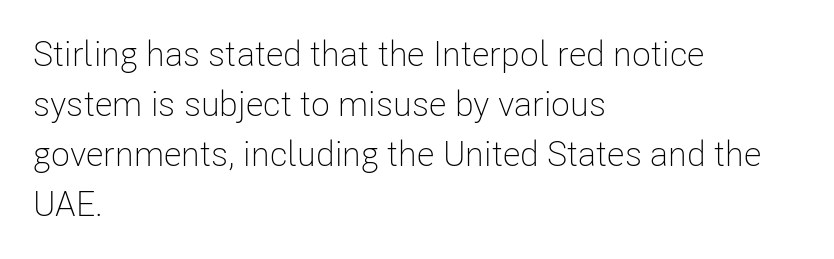
The lettering stays uniformly vertical, giving the passage a roman look. Think of a printed novel: that variable character pitch is what you see here. The typesetting does not lean heavy: it is not bold. A student would call this left alignment; a typographer would say flush left, rag right. The glyphs in this specimen are sans serif. The leading is moderate, giving the passage an even texture.
